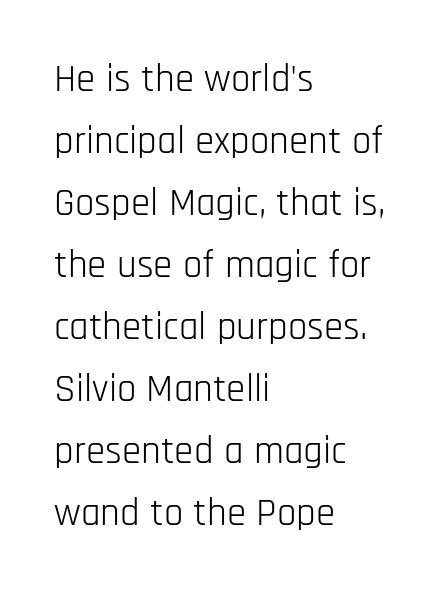
{"serif": "no", "italic": "no", "bold": "no", "weight": "light", "width": "condensed", "stroke_contrast": "low", "x_height": "large", "monospaced": "no", "underline": "no", "align": "left", "line_spacing": "normal", "line_spacing_ratio": 1.59, "letter_spacing": "normal", "letter_spacing_em": 0.0, "glyph_px": 39}
